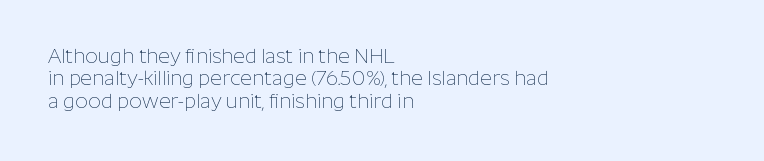
The baseline area is clear. The line texture is even and compact thanks to regular tracking. The typesetting does not lean heavy: it is not bold. Is there much room between lines? No — they nearly touch.
